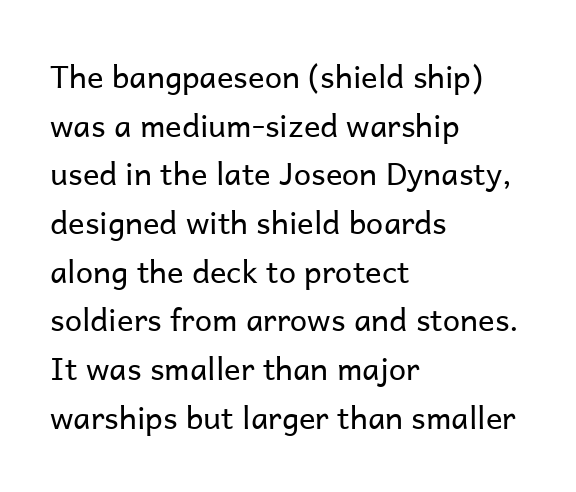
The image shows 31 px regular-weight sans-serif type, upright; set left-aligned, normal line spacing (1.57x), normal letter spacing, not underlined; low stroke contrast and a medium x-height.
